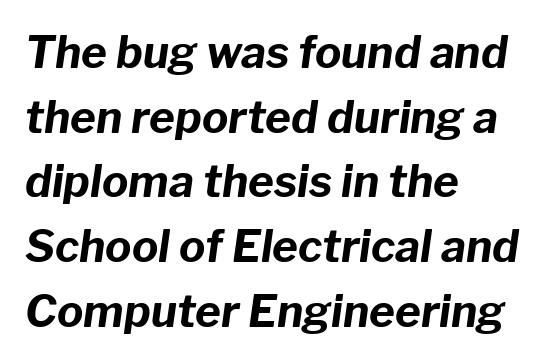
Quick note: underline off. Line beginnings align vertically; line endings do not. The rendering uses a moderate line-height, typical for paragraphs. Glyph-to-glyph distance matches everyday printed text. Each letter keeps its own natural width here, so spacing adapts to shape. Thick stems and heavy bowls — unmistakably bold.
